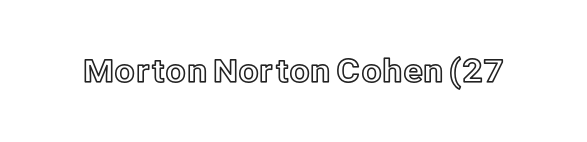
The image shows 32 px text type, upright; set normal letter spacing, not underlined; a medium x-height.
